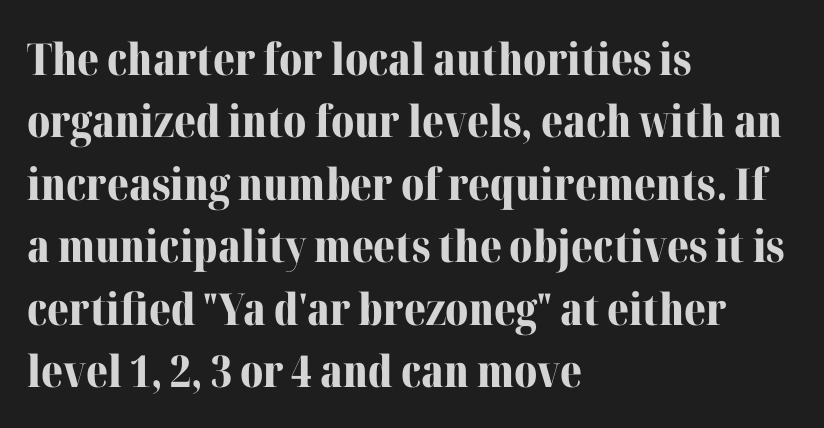
{"serif": "yes", "italic": "no", "bold": "yes", "weight": "bold", "width": "normal", "stroke_contrast": "medium", "x_height": "medium", "monospaced": "no", "underline": "no", "align": "left", "line_spacing": "normal", "line_spacing_ratio": 1.42, "letter_spacing": "normal", "letter_spacing_em": 0.0, "glyph_px": 44}
